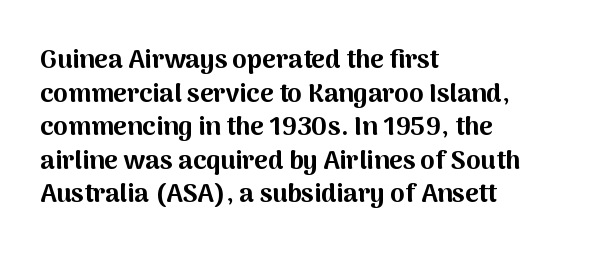
The image shows 26 px bold type, upright; set left-aligned, normal line spacing (1.29x), normal letter spacing, not underlined.
